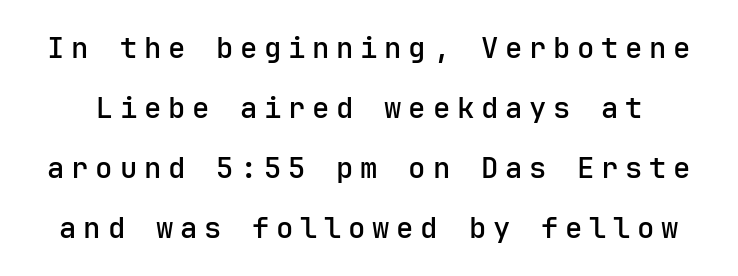
{"serif": "no", "italic": "no", "width": "normal", "stroke_contrast": "low", "x_height": "medium", "monospaced": "yes", "underline": "no", "line_spacing": "loose", "line_spacing_ratio": 2.07, "letter_spacing": "wide", "letter_spacing_em": 0.23, "glyph_px": 29}
